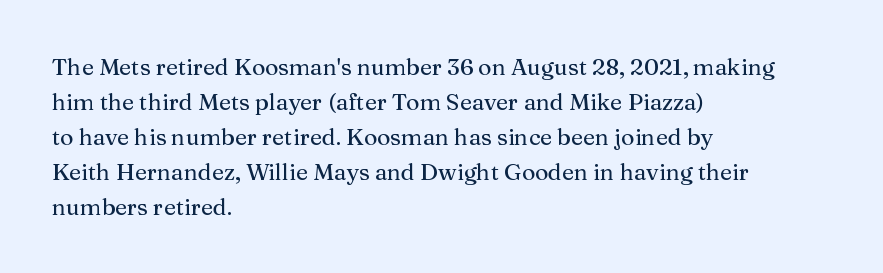
Left-aligned paragraph, ragged on the right. This sample uses an upright cut, with every glyph sitting square on the baseline. Only glyphs here, with clear space below each row. In terms of letterspacing, this is plain default setting. The line-height multiplier appears to be the usual default.
